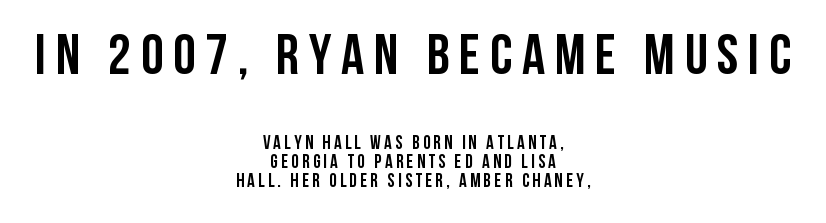
Q: Is the text bold? A: Yes.
Q: Is the text italic (slanted)? A: No, it is upright.
Q: Is the typeface a serif or a sans-serif typeface? A: Sans-serif.
Q: Is the text underlined? A: No.
Q: How is the paragraph aligned? A: Centered.
Q: Is the spacing between lines tight, normal or loose? A: Tight.
Q: Which block of text is set in a larger size, the first (top) or the second (bottom)? A: The first (top) one.
Q: Width (condensed, normal, or wide)? A: Condensed.
Q: Stroke contrast? A: Low.
Q: x-height? A: Large.
Q: Monospaced? A: No.
